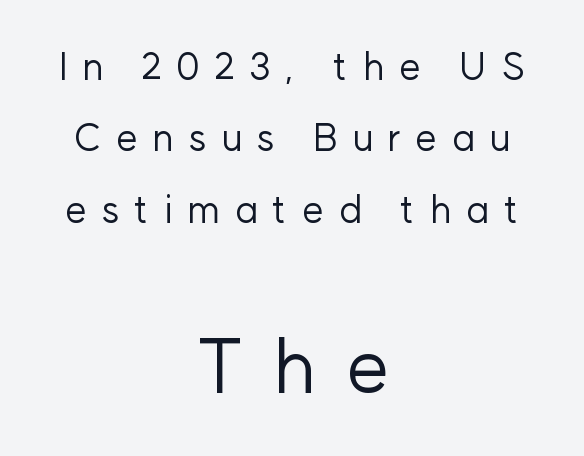
Q: Is the text bold? A: No.
Q: Is the text italic (slanted)? A: No, it is upright.
Q: Is the typeface a serif or a sans-serif typeface? A: Sans-serif.
Q: Is the text underlined? A: No.
Q: How is the paragraph aligned? A: Centered.
Q: Is the spacing between letters normal or unusually wide? A: Unusually wide.
Q: Which block of text is set in a larger size, the first (top) or the second (bottom)? A: The second (bottom) one.
Q: Width (condensed, normal, or wide)? A: Normal.
Q: Stroke contrast? A: Low.
Q: x-height? A: Medium.
Q: Monospaced? A: No.
